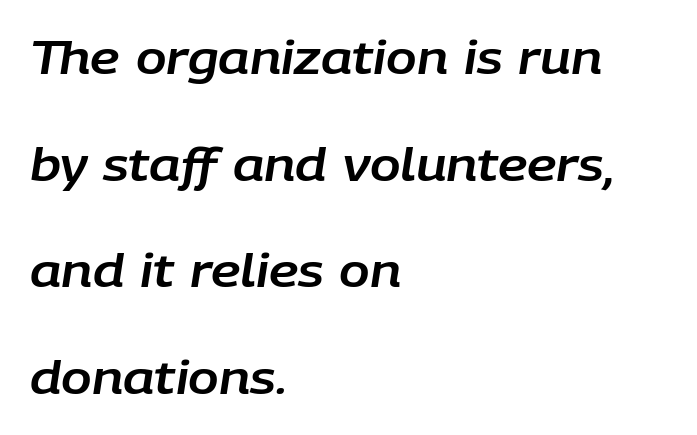
The image shows 45 px text type, italic (leaning right); set left-aligned, loose line spacing (2.37x), normal letter spacing, not underlined; low stroke contrast and a large x-height.
